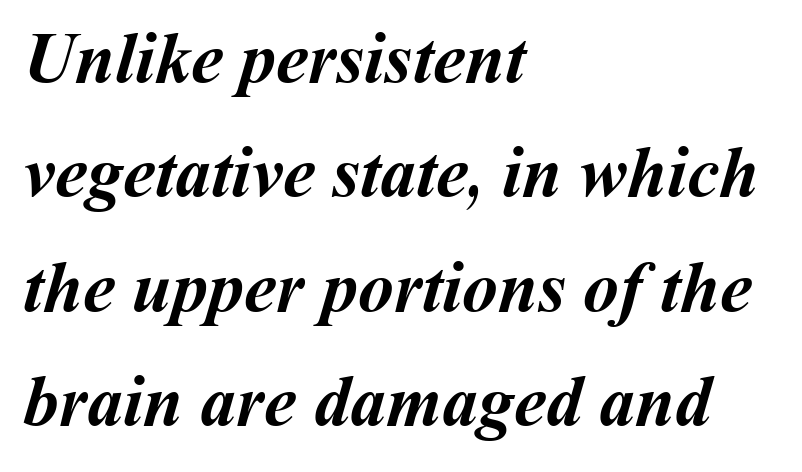
{"bold": "yes", "weight": "semibold", "width": "normal", "stroke_contrast": "medium", "x_height": "medium", "monospaced": "no", "underline": "no", "align": "left", "line_spacing": "normal", "line_spacing_ratio": 1.59, "letter_spacing": "normal", "letter_spacing_em": 0.0, "glyph_px": 72}
